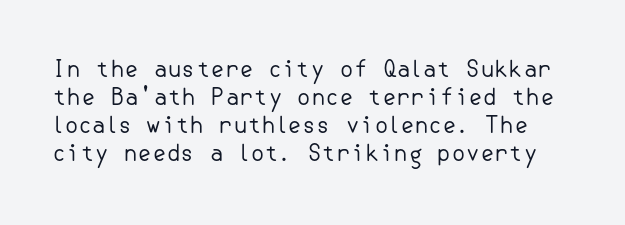
{"italic": "no", "bold": "no", "underline": "no", "line_spacing_ratio": 1.22, "letter_spacing": "normal", "letter_spacing_em": 0.0, "glyph_px": 23}
